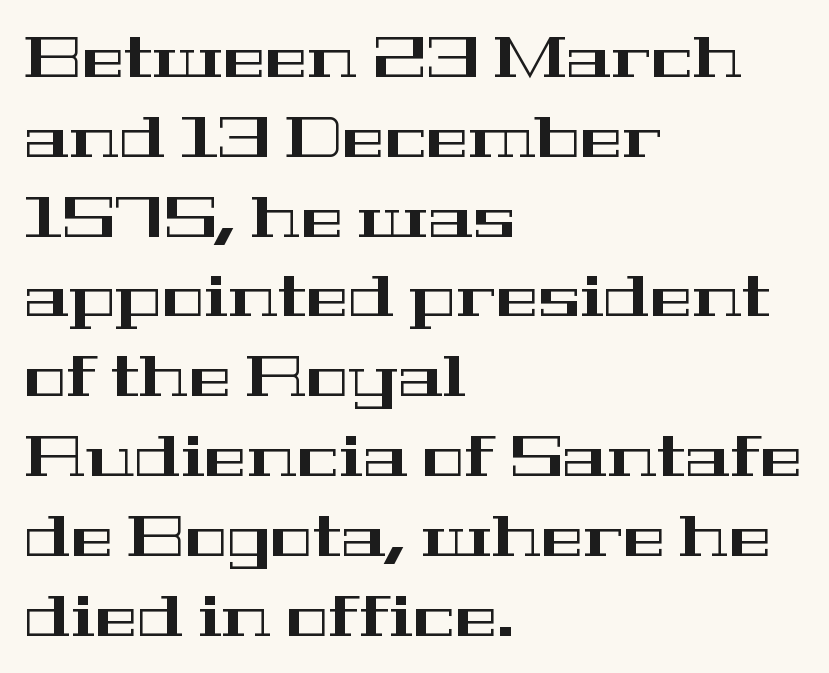
The image shows 57 px wide serif type, upright; set left-aligned, normal line spacing (1.4x), normal letter spacing, not underlined; high stroke contrast and a medium x-height.
